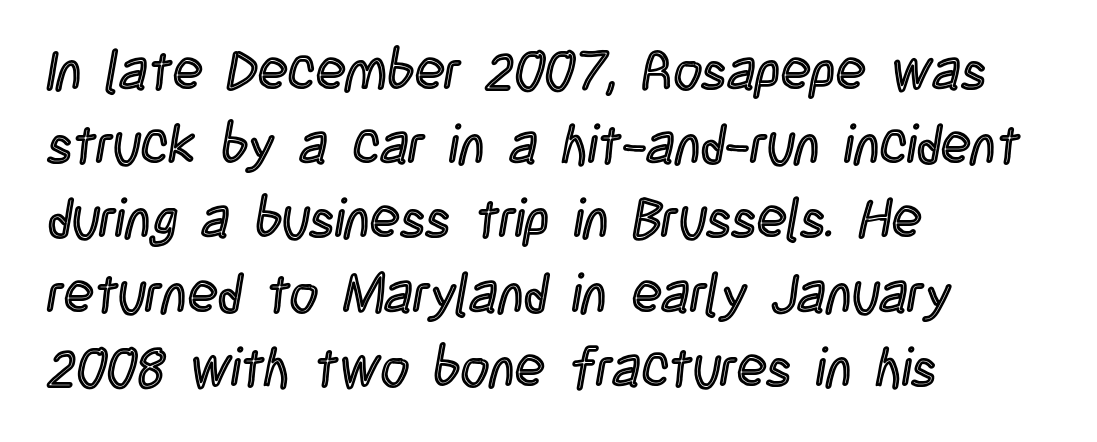
Q: Is the text italic (slanted)? A: Yes.
Q: Is the text underlined? A: No.
Q: How is the paragraph aligned? A: Left-aligned.
Q: Is the spacing between letters normal or unusually wide? A: Normal.
Q: Is the spacing between lines tight, normal or loose? A: Normal.
Q: Width (condensed, normal, or wide)? A: Condensed.
Q: x-height? A: Large.
Q: Monospaced? A: No.
